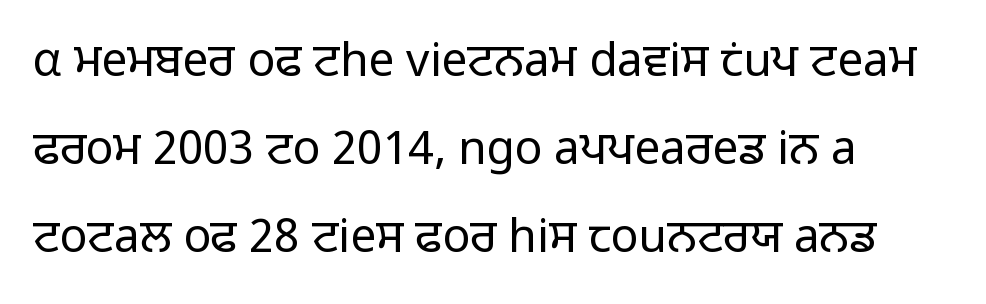
Q: Is the text bold? A: No.
Q: Is the text italic (slanted)? A: No, it is upright.
Q: Is the typeface a serif or a sans-serif typeface? A: Sans-serif.
Q: Is the text underlined? A: No.
Q: How is the paragraph aligned? A: Left-aligned.
Q: Is the spacing between letters normal or unusually wide? A: Normal.
Q: Is the spacing between lines tight, normal or loose? A: Loose.
Q: Width (condensed, normal, or wide)? A: Normal.
Q: Stroke contrast? A: Low.
Q: x-height? A: Medium.
Q: Monospaced? A: No.
